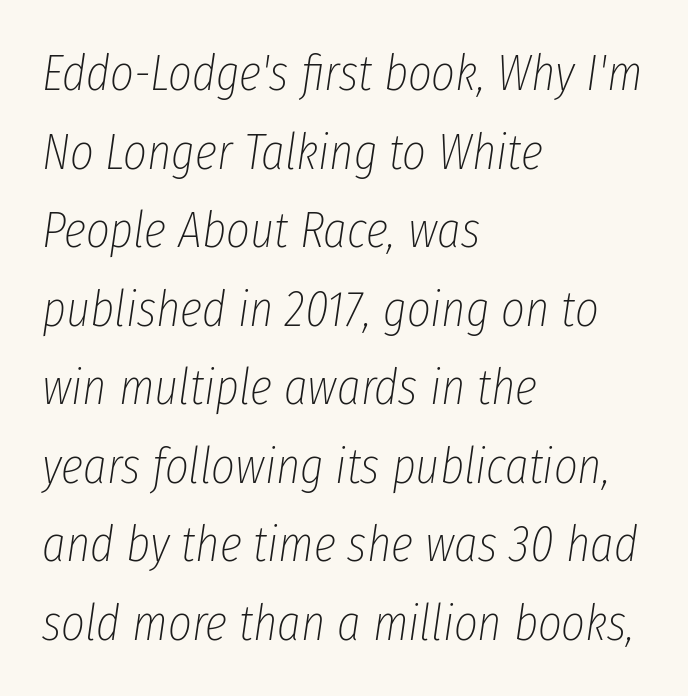
The gaps between neighbouring characters are ordinary and unremarkable. Normally led — the rows are evenly, conventionally spaced. Line beginnings align vertically; line endings do not. This is not heavy type; no bold has been used.
